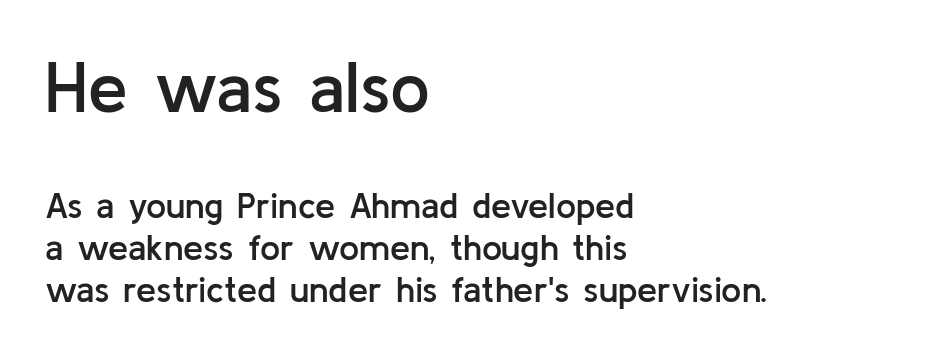
Q: Is the text bold? A: Semi-bold.
Q: Is the text italic (slanted)? A: No, it is upright.
Q: Is the typeface a serif or a sans-serif typeface? A: Sans-serif.
Q: Is the text underlined? A: No.
Q: How is the paragraph aligned? A: Left-aligned.
Q: Is the spacing between letters normal or unusually wide? A: Normal.
Q: Which block of text is set in a larger size, the first (top) or the second (bottom)? A: The first (top) one.
Q: Width (condensed, normal, or wide)? A: Normal.
Q: Stroke contrast? A: Low.
Q: x-height? A: Medium.
Q: Monospaced? A: No.
